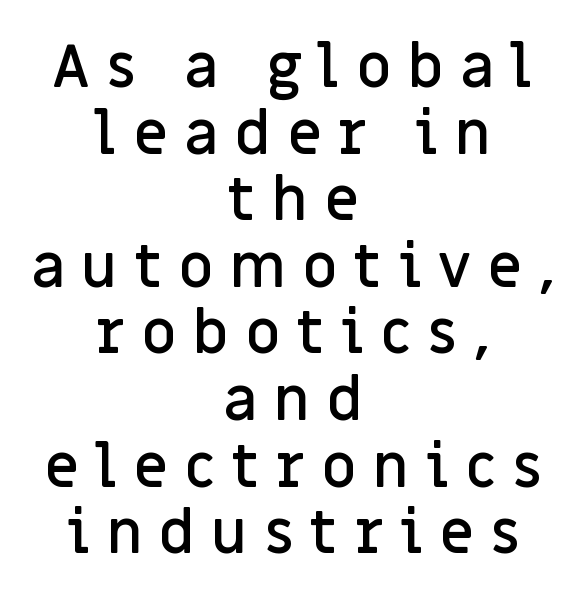
{"serif": "no", "italic": "no", "bold": "semi", "weight": "semibold", "width": "normal", "stroke_contrast": "low", "x_height": "large", "monospaced": "no", "underline": "no", "align": "center", "line_spacing": "tight", "line_spacing_ratio": 1.11, "letter_spacing": "wide", "letter_spacing_em": 0.27, "glyph_px": 60}
